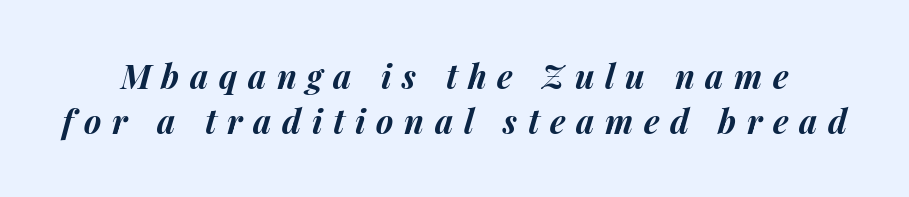
The image shows 33 px bold type, italic (leaning right); set normal line spacing (1.37x), unusually wide letter spacing (+0.32 em), not underlined; medium stroke contrast and a medium x-height.
